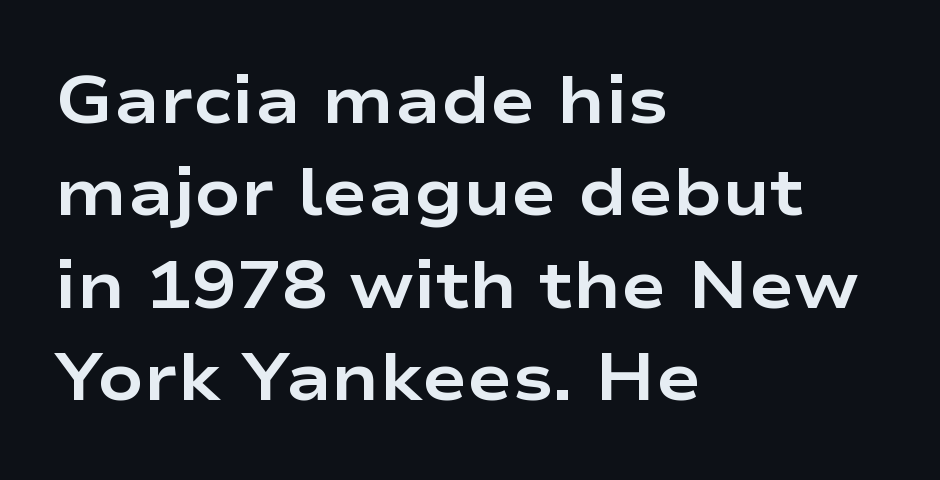
Italic: no, the glyphs are upright roman. Normally led — the rows are evenly, conventionally spaced. This sample has the flowing, uneven cadence of proportional lettering. Descenders are the only things crossing below the line. Heavy, bold letterforms. The ragged edge is on the right, which tells us the setting is flush left.
